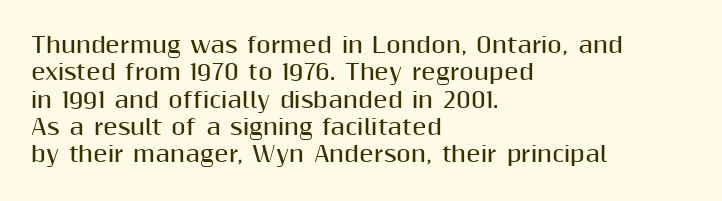
{"italic": "no", "bold": "yes", "underline": "no", "align": "left", "line_spacing": "normal", "line_spacing_ratio": 1.3, "letter_spacing": "normal", "letter_spacing_em": 0.0, "glyph_px": 21}
